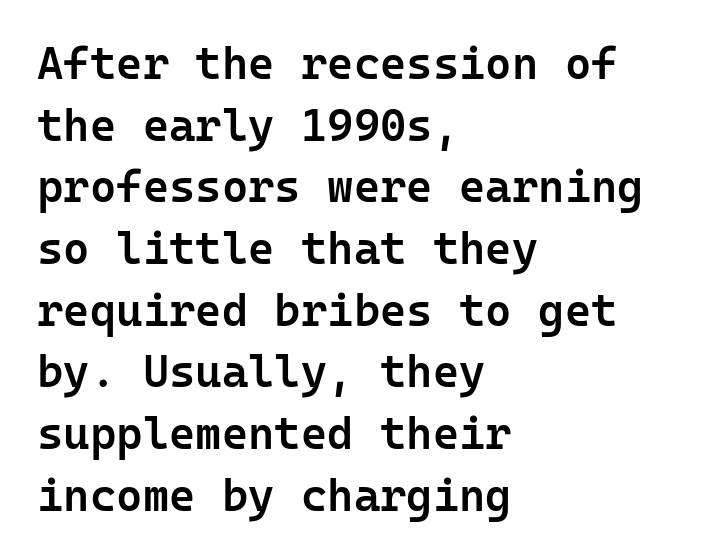
{"serif": "no", "italic": "no", "bold": "semi", "weight": "semibold", "width": "normal", "stroke_contrast": "low", "x_height": "medium", "monospaced": "yes", "underline": "no", "align": "left", "line_spacing": "normal", "line_spacing_ratio": 1.37, "letter_spacing": "normal", "letter_spacing_em": 0.0, "glyph_px": 45}
